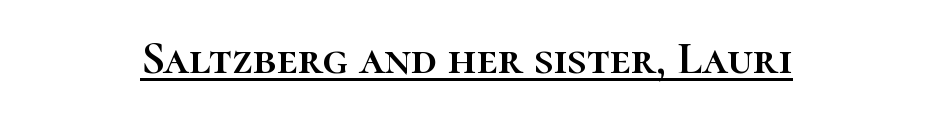
Q: Is the text italic (slanted)? A: No, it is upright.
Q: Is the text underlined? A: Yes.
Q: How is the paragraph aligned? A: Centered.
Q: Is the spacing between letters normal or unusually wide? A: Normal.
Q: Width (condensed, normal, or wide)? A: Normal.
Q: Stroke contrast? A: High.
Q: x-height? A: Medium.
Q: Monospaced? A: No.
